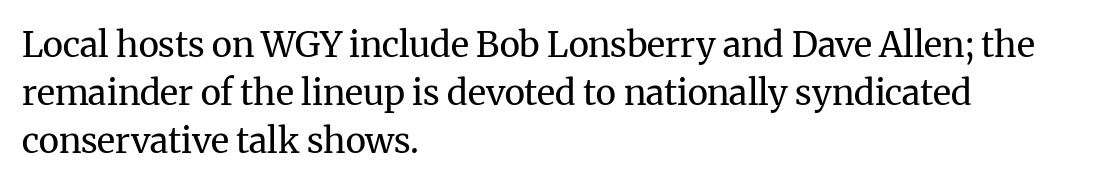
{"serif": "yes", "italic": "no", "bold": "no", "weight": "regular", "width": "normal", "stroke_contrast": "medium", "x_height": "medium", "monospaced": "no", "underline": "no", "align": "left", "line_spacing": "normal", "line_spacing_ratio": 1.37, "letter_spacing": "normal", "letter_spacing_em": 0.0, "glyph_px": 35}
